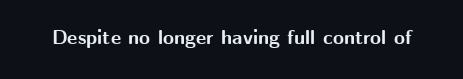
{"italic": "no", "bold": "yes", "underline": "no", "letter_spacing": "normal", "letter_spacing_em": 0.0, "glyph_px": 20}
